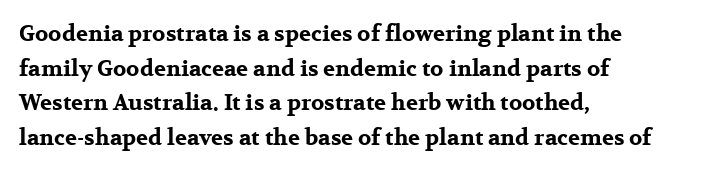
This sample uses an upright cut, with every glyph sitting square on the baseline. Whoever set this chose a conventional vertical rhythm. Students, note that the glyphs here touch the page at normal intervals. Strokes here are thick enough to call this a true bold.
